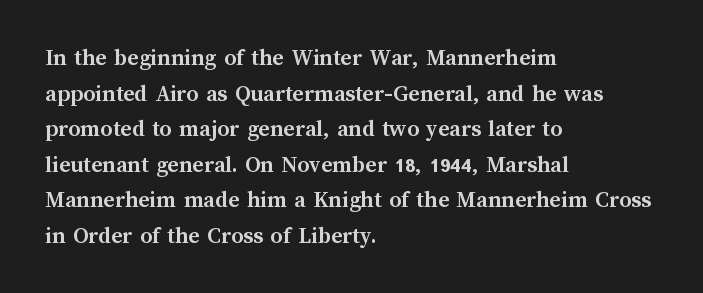
Q: Is the text bold? A: Yes.
Q: Is the text italic (slanted)? A: No, it is upright.
Q: Is the text underlined? A: No.
Q: How is the paragraph aligned? A: Left-aligned.
Q: Is the spacing between letters normal or unusually wide? A: Normal.
Q: Is the spacing between lines tight, normal or loose? A: Normal.
